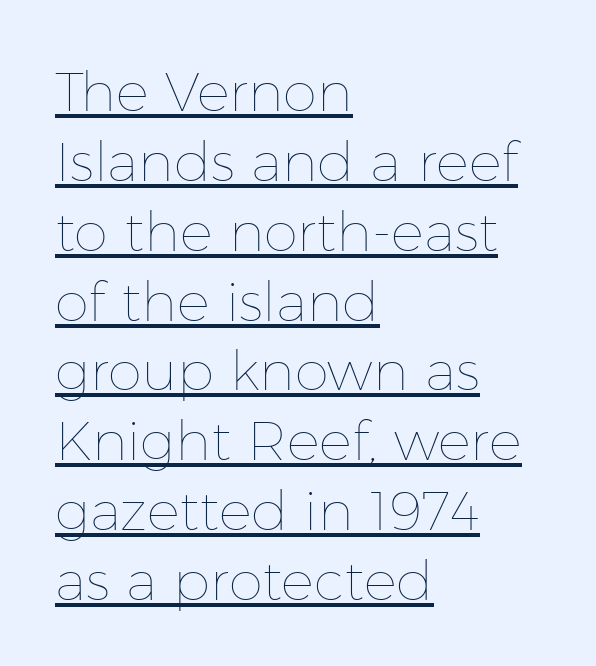
Q: Is the text bold? A: No.
Q: Is the text italic (slanted)? A: No, it is upright.
Q: Is the text underlined? A: Yes.
Q: How is the paragraph aligned? A: Left-aligned.
Q: Is the spacing between letters normal or unusually wide? A: Normal.
Q: Is the spacing between lines tight, normal or loose? A: Normal.
Q: Width (condensed, normal, or wide)? A: Normal.
Q: Stroke contrast? A: Low.
Q: x-height? A: Medium.
Q: Monospaced? A: No.
